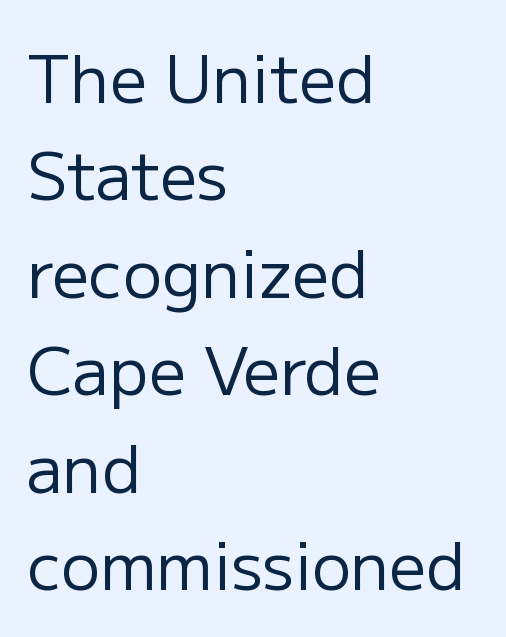
Q: Is the text bold? A: No.
Q: Is the text italic (slanted)? A: No, it is upright.
Q: Is the typeface a serif or a sans-serif typeface? A: Sans-serif.
Q: Is the text underlined? A: No.
Q: How is the paragraph aligned? A: Left-aligned.
Q: Is the spacing between letters normal or unusually wide? A: Normal.
Q: Is the spacing between lines tight, normal or loose? A: Normal.
Q: Width (condensed, normal, or wide)? A: Normal.
Q: Stroke contrast? A: Low.
Q: x-height? A: Medium.
Q: Monospaced? A: No.
